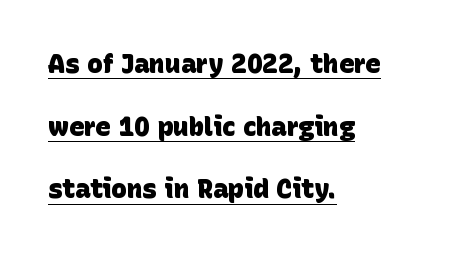
The image shows 26 px bold type; set left-aligned, loose line spacing (2.41x), normal letter spacing, underlined.
